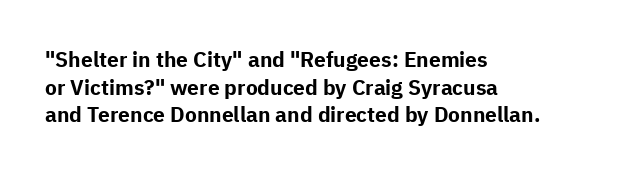
The image shows 21 px bold type, upright; set left-aligned, normal line spacing (1.32x), normal letter spacing, not underlined.
